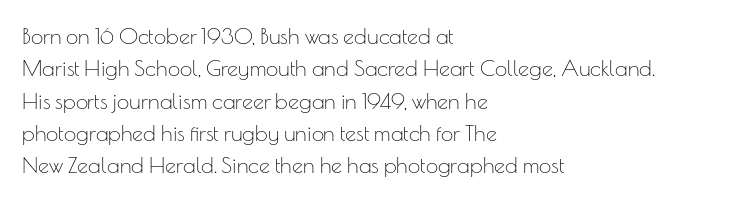
The image shows 22 px text type, upright; set left-aligned, normal line spacing (1.47x), normal letter spacing, not underlined.
